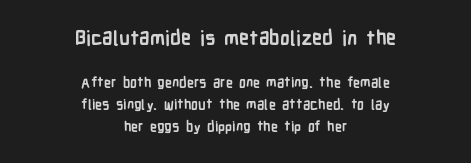
{"italic": "no", "bold": "yes", "underline": "no", "align": "center", "line_spacing": "normal", "line_spacing_ratio": 1.57, "letter_spacing": "normal", "letter_spacing_em": 0.0, "larger_block": "first", "size_ratio": 1.43, "glyph_px": 20}
